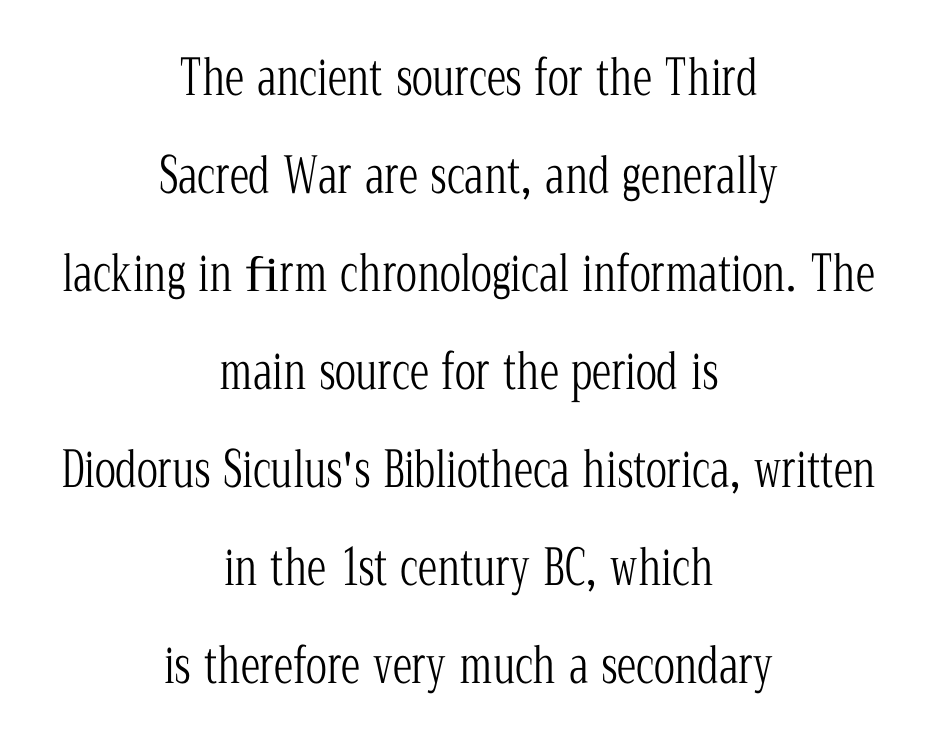
The image shows 49 px light, condensed serif type, upright; set centered, loose line spacing (2.0x), normal letter spacing, not underlined; low stroke contrast and a medium x-height.
